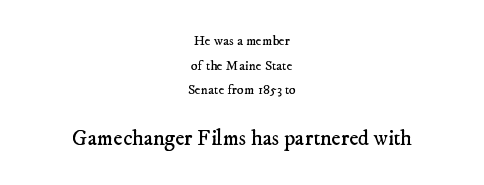
The image shows 22 px text type; set centered, line spacing 1.76x, normal letter spacing, not underlined; the second (bottom) block is 1.57x larger.
